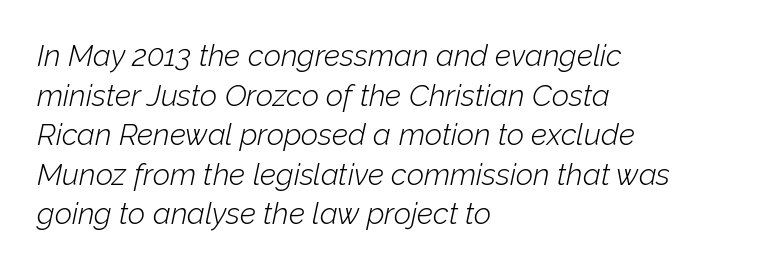
Q: Is the text bold? A: No.
Q: Is the text italic (slanted)? A: Yes, it leans right by about 12 degrees.
Q: Is the text underlined? A: No.
Q: How is the paragraph aligned? A: Left-aligned.
Q: Is the spacing between letters normal or unusually wide? A: Normal.
Q: Is the spacing between lines tight, normal or loose? A: Normal.
Q: Width (condensed, normal, or wide)? A: Normal.
Q: Stroke contrast? A: Low.
Q: x-height? A: Medium.
Q: Monospaced? A: No.
